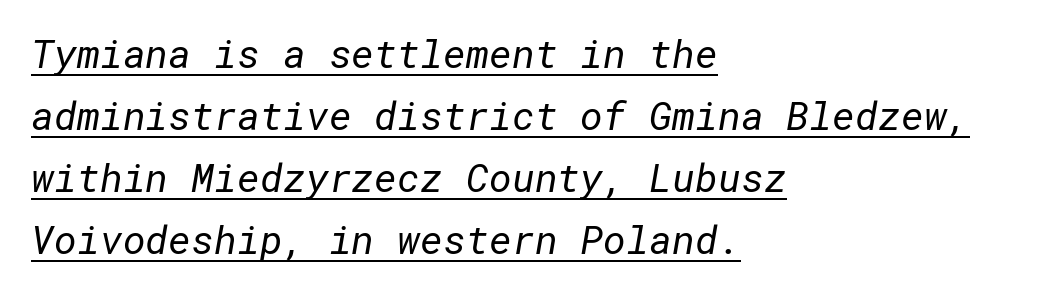
The image shows 39 px regular-weight sans-serif type; set left-aligned, normal line spacing (1.59x), normal letter spacing, underlined; low stroke contrast and a medium x-height.
